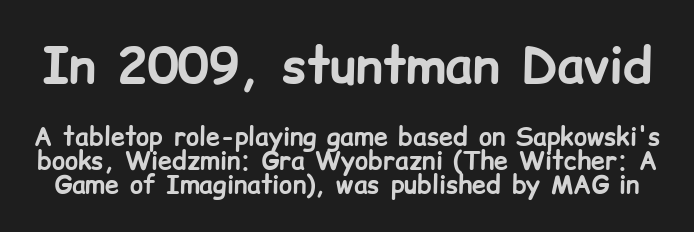
The image shows 50 px bold sans-serif type, upright; set tight line spacing (0.96x), normal letter spacing, not underlined; the first (top) block is 2.0x larger; low stroke contrast and a medium x-height.
